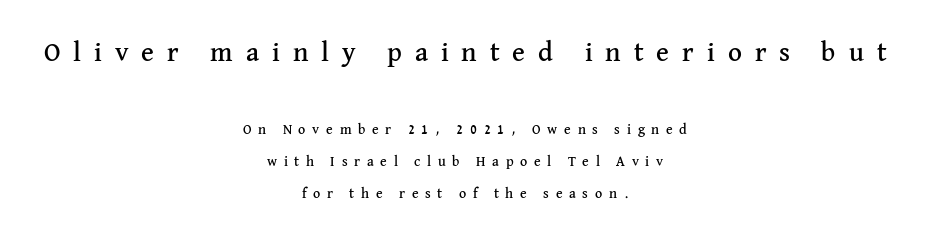
The image shows 27 px text type, upright; set centered, loose line spacing (2.3x), unusually wide letter spacing (+0.48 em), not underlined; the first (top) block is 1.93x larger.
